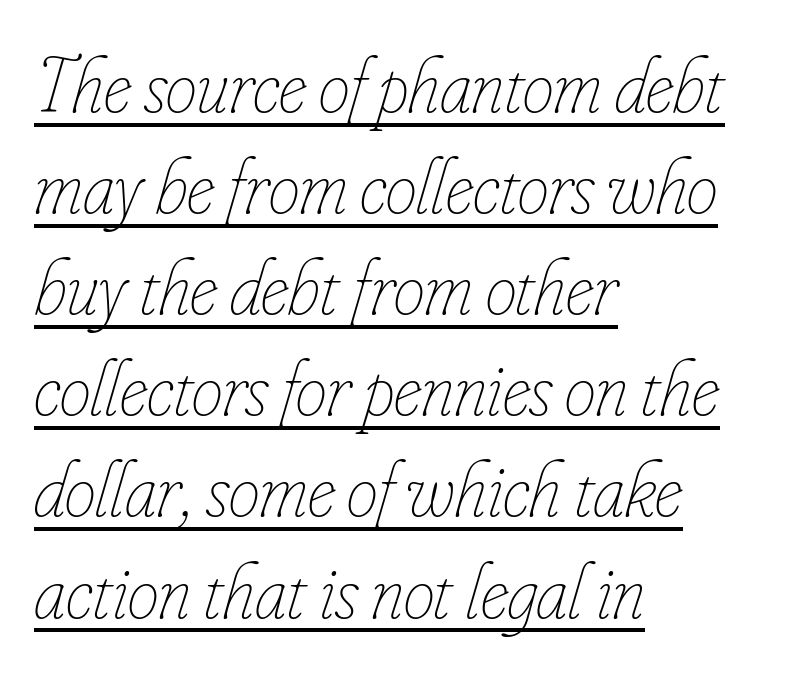
{"italic": "yes", "lean": "right", "slant_degrees": 16, "bold": "no", "weight": "thin", "width": "condensed", "stroke_contrast": "low", "x_height": "small", "monospaced": "no", "underline": "yes", "align": "left", "line_spacing": "normal", "line_spacing_ratio": 1.28, "letter_spacing": "normal", "letter_spacing_em": 0.0, "glyph_px": 79}
